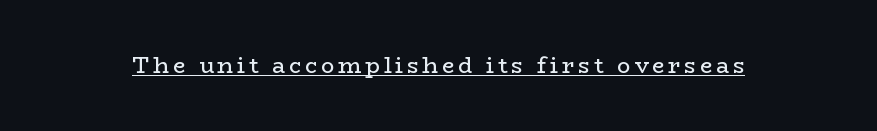
Q: Is the text bold? A: No.
Q: Is the text italic (slanted)? A: No, it is upright.
Q: Is the text underlined? A: Yes.
